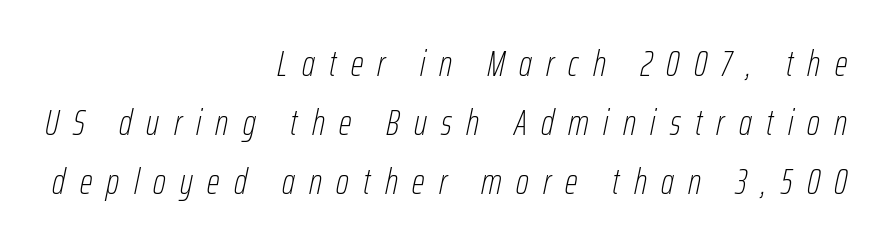
{"italic": "yes", "lean": "right", "slant_degrees": 12, "bold": "no", "weight": "thin", "width": "condensed", "stroke_contrast": "low", "x_height": "medium", "monospaced": "no", "underline": "no", "align": "right", "line_spacing": "normal", "line_spacing_ratio": 1.64, "letter_spacing": "wide", "letter_spacing_em": 0.4, "glyph_px": 36}
